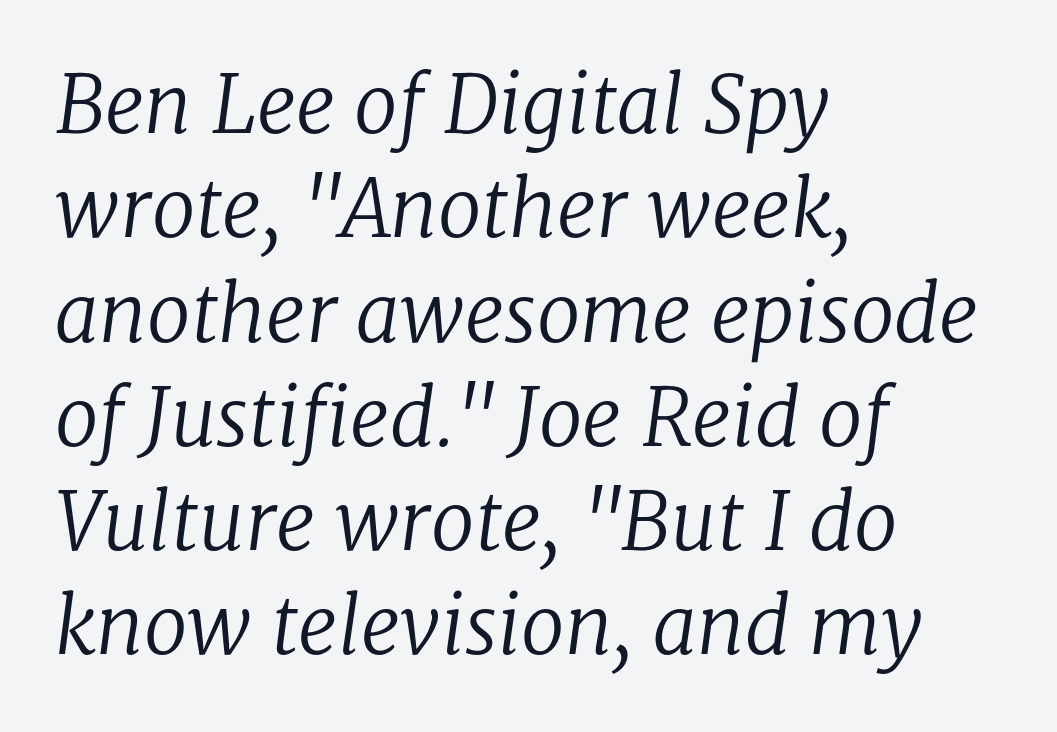
Q: Is the text bold? A: No.
Q: Is the text italic (slanted)? A: Yes, it leans right by about 8 degrees.
Q: Is the typeface a serif or a sans-serif typeface? A: Serif.
Q: Is the text underlined? A: No.
Q: How is the paragraph aligned? A: Left-aligned.
Q: Is the spacing between letters normal or unusually wide? A: Normal.
Q: Is the spacing between lines tight, normal or loose? A: Normal.
Q: Width (condensed, normal, or wide)? A: Normal.
Q: Stroke contrast? A: Low.
Q: x-height? A: Medium.
Q: Monospaced? A: No.
